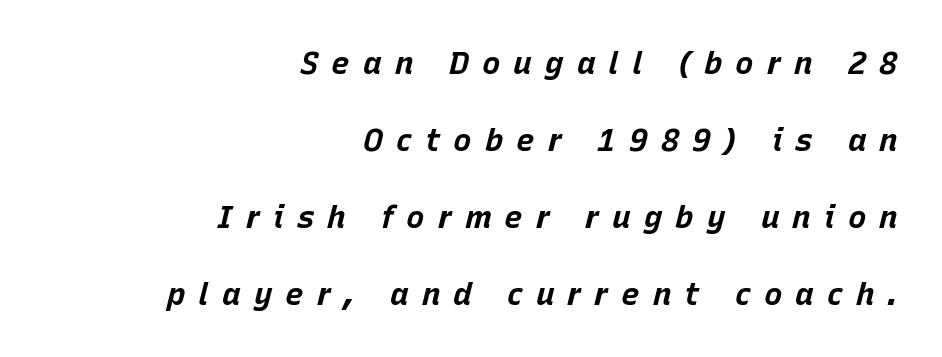
Q: Is the text bold? A: Yes.
Q: Is the text italic (slanted)? A: Yes, it leans right by about 15 degrees.
Q: Is the text underlined? A: No.
Q: How is the paragraph aligned? A: Right-aligned.
Q: Is the spacing between letters normal or unusually wide? A: Unusually wide.
Q: Is the spacing between lines tight, normal or loose? A: Loose.
Q: Width (condensed, normal, or wide)? A: Normal.
Q: Stroke contrast? A: Low.
Q: x-height? A: Large.
Q: Monospaced? A: No.
